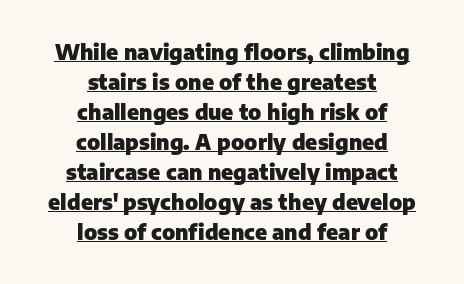
The image shows 21 px bold type, upright; set centered, normal line spacing (1.43x), normal letter spacing, underlined.
